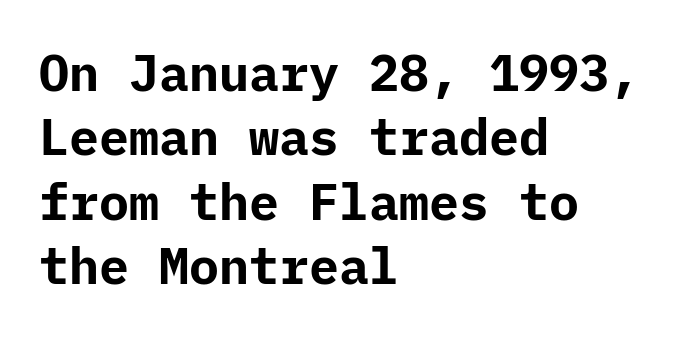
The image shows 50 px bold sans-serif type, upright; set left-aligned, normal line spacing (1.29x), normal letter spacing, not underlined; low stroke contrast and a medium x-height.
